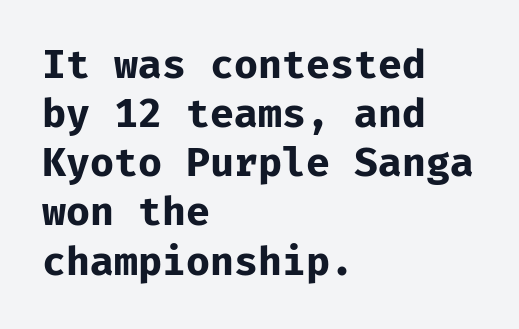
{"serif": "no", "italic": "no", "bold": "yes", "weight": "bold", "width": "normal", "stroke_contrast": "low", "x_height": "medium", "monospaced": "yes", "underline": "no", "align": "left", "line_spacing": "normal", "line_spacing_ratio": 1.26, "letter_spacing": "normal", "letter_spacing_em": 0.0, "glyph_px": 39}
